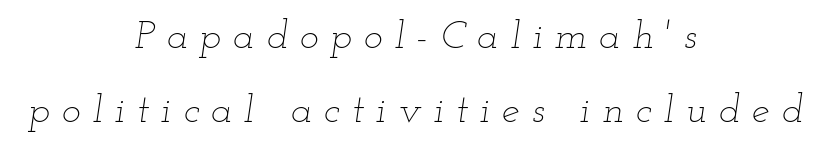
You could only call the tracking loose — the letters float apart. Clear beneath every line of the passage. Centered paragraph, ragged on both sides. Weight class: somewhere from thin through regular. The rendering uses natural spacing where letterforms have individual widths. An italicized treatment has been applied to the whole sample.
